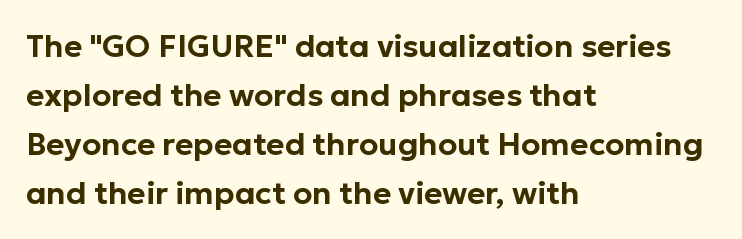
{"serif": "no", "italic": "no", "width": "normal", "stroke_contrast": "low", "x_height": "medium", "monospaced": "no", "underline": "no", "align": "left", "line_spacing": "normal", "line_spacing_ratio": 1.58, "letter_spacing": "normal", "letter_spacing_em": 0.0, "glyph_px": 31}
